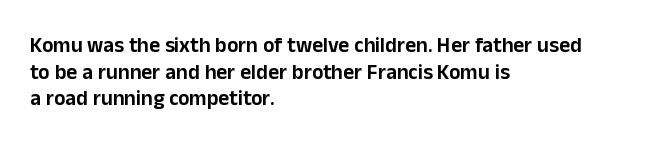
Q: Is the text italic (slanted)? A: No, it is upright.
Q: Is the text underlined? A: No.
Q: How is the paragraph aligned? A: Left-aligned.
Q: Is the spacing between letters normal or unusually wide? A: Normal.
Q: Is the spacing between lines tight, normal or loose? A: Normal.
